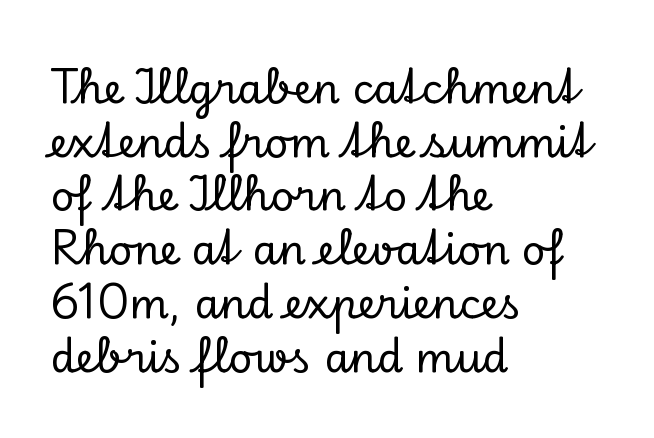
Descender tails drop into unmarked territory. How would I describe the line gaps? Plain and ordinary. This sample is left-justified, so line endings fall wherever the words run out. Note the varied advance widths — an 'i' is clearly narrower than an 'm'. The type sits square on the baseline with zero lean. Letter spacing: default.
